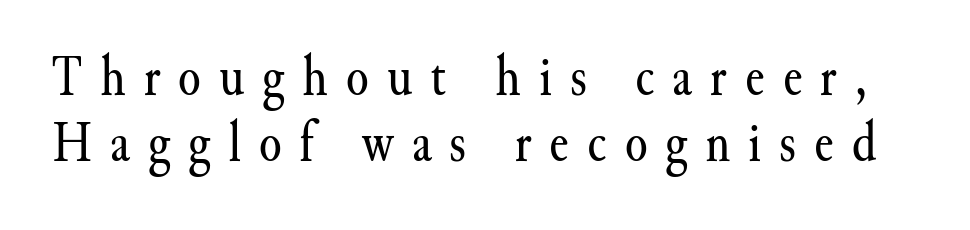
The image shows 58 px regular-weight serif type, upright; set tight line spacing (1.14x), unusually wide letter spacing (+0.31 em), not underlined; medium stroke contrast and a small x-height.
